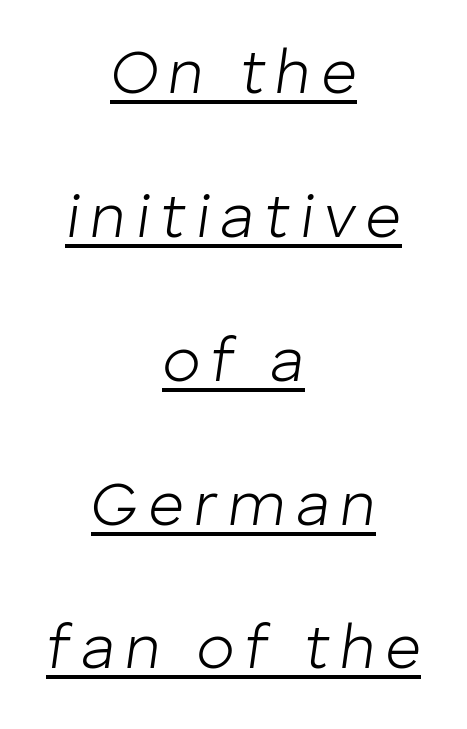
The image shows 62 px light type, italic (leaning right); set centered, loose line spacing (2.32x), underlined; low stroke contrast and a medium x-height.
